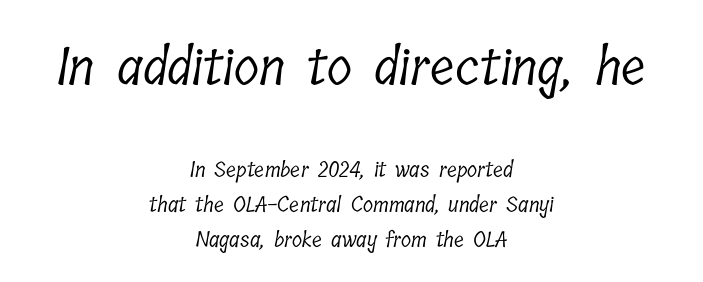
Caption: standard tracking, unaltered. The weight would be labelled regular, book, light, or lighter still. Alignment: centered. Each letter keeps its own natural width here, so spacing adapts to shape. You get the large type first, then a drop to smaller type.
